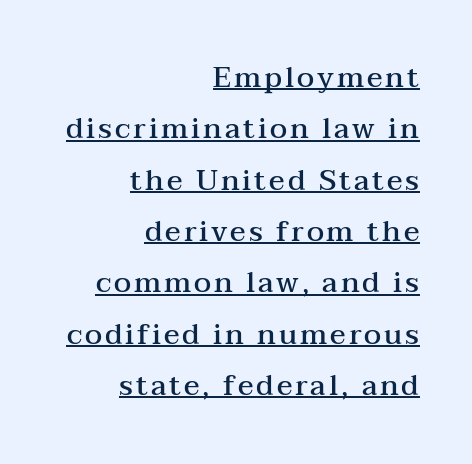
Q: Is the text bold? A: Semi-bold.
Q: Is the text italic (slanted)? A: No, it is upright.
Q: Is the typeface a serif or a sans-serif typeface? A: Serif.
Q: Is the text underlined? A: Yes.
Q: How is the paragraph aligned? A: Right-aligned.
Q: Width (condensed, normal, or wide)? A: Wide.
Q: Stroke contrast? A: Medium.
Q: x-height? A: Medium.
Q: Monospaced? A: No.
